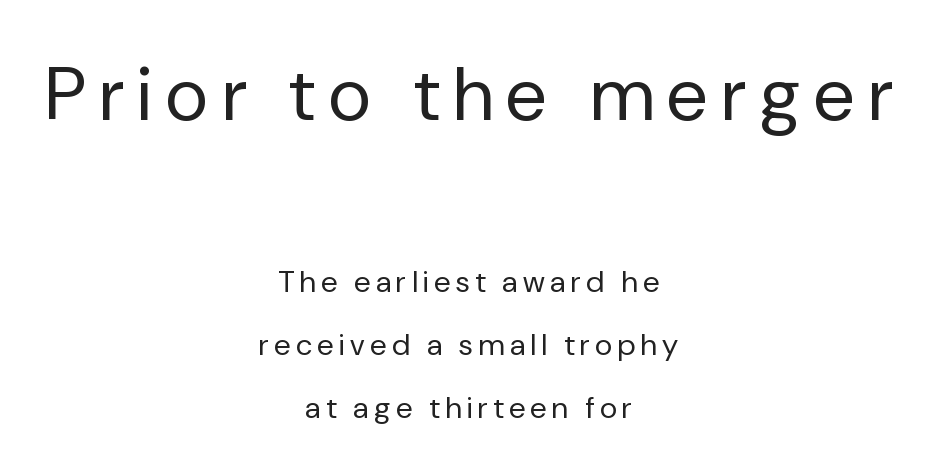
{"serif": "no", "italic": "no", "bold": "no", "weight": "regular", "width": "normal", "stroke_contrast": "low", "x_height": "medium", "monospaced": "no", "underline": "no", "align": "center", "line_spacing": "loose", "line_spacing_ratio": 2.1, "larger_block": "first", "size_ratio": 2.5, "glyph_px": 75}
